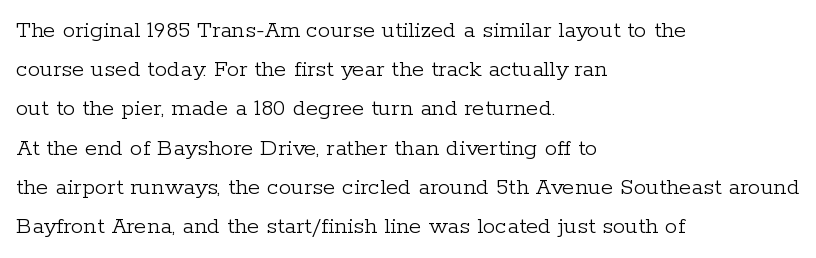
The image shows 25 px text type, upright; set left-aligned, normal line spacing (1.57x), normal letter spacing, not underlined.
